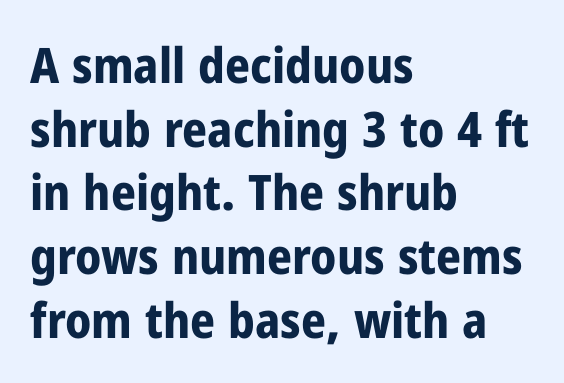
{"serif": "no", "italic": "no", "bold": "yes", "weight": "bold", "width": "condensed", "stroke_contrast": "low", "x_height": "medium", "monospaced": "no", "underline": "no", "align": "left", "line_spacing": "normal", "line_spacing_ratio": 1.3, "letter_spacing": "normal", "letter_spacing_em": 0.0, "glyph_px": 49}
